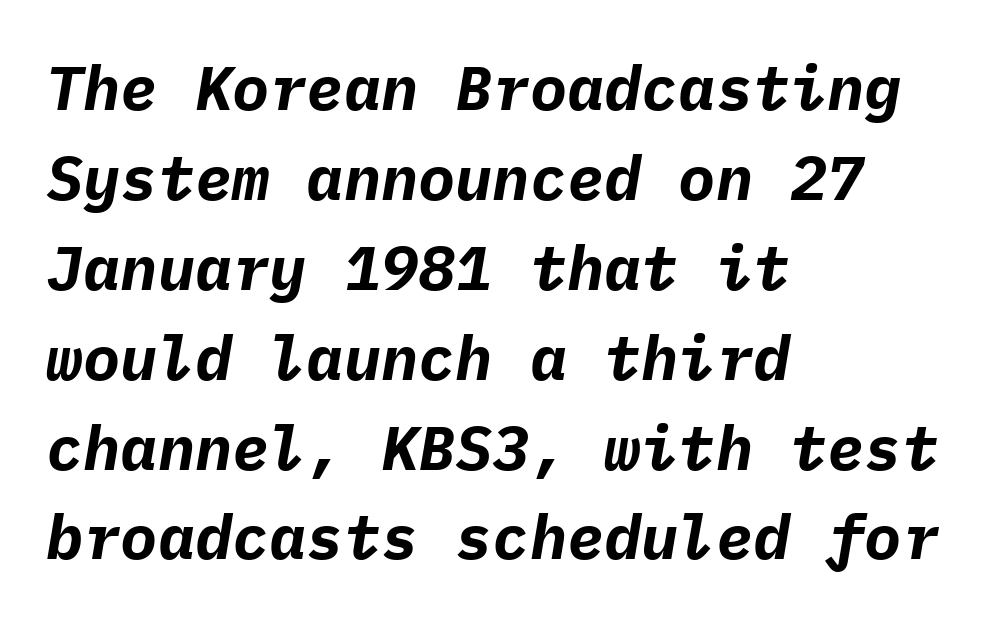
Observe the ordinary spacing: letters are neighbours, not strangers. Does the copy run flush right? No — it runs flush left. The font's italic variant was chosen for this text. Rule under the text: the space is simply empty.
